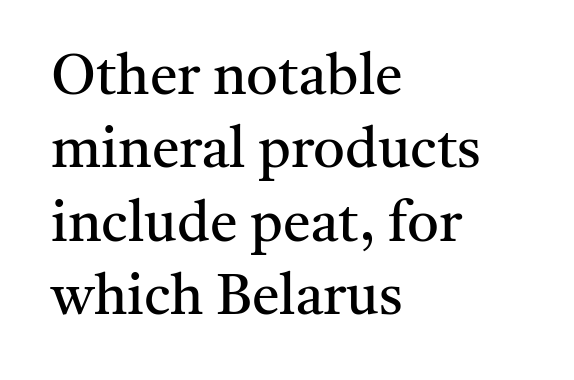
{"serif": "yes", "italic": "no", "bold": "no", "weight": "regular", "width": "normal", "stroke_contrast": "medium", "x_height": "medium", "monospaced": "no", "underline": "no", "align": "left", "line_spacing": "normal", "line_spacing_ratio": 1.31, "letter_spacing": "normal", "letter_spacing_em": 0.0, "glyph_px": 56}
